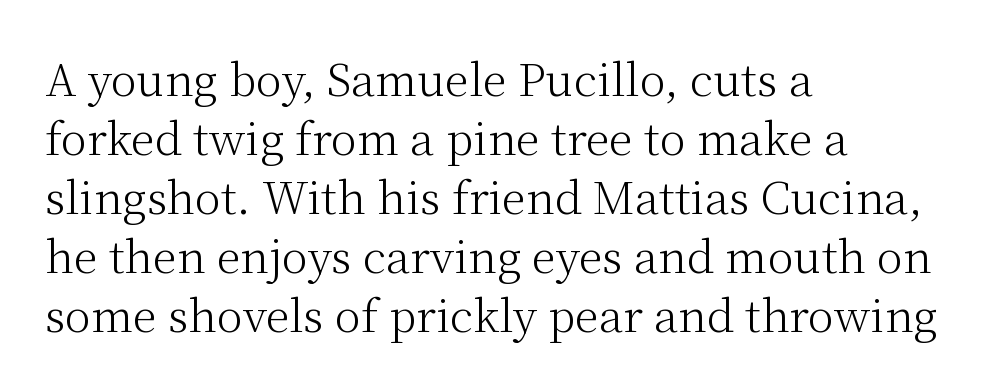
Q: Is the text bold? A: No.
Q: Is the text italic (slanted)? A: No, it is upright.
Q: Is the typeface a serif or a sans-serif typeface? A: Serif.
Q: Is the text underlined? A: No.
Q: How is the paragraph aligned? A: Left-aligned.
Q: Is the spacing between letters normal or unusually wide? A: Normal.
Q: Is the spacing between lines tight, normal or loose? A: Normal.
Q: Width (condensed, normal, or wide)? A: Normal.
Q: Stroke contrast? A: Medium.
Q: x-height? A: Medium.
Q: Monospaced? A: No.
